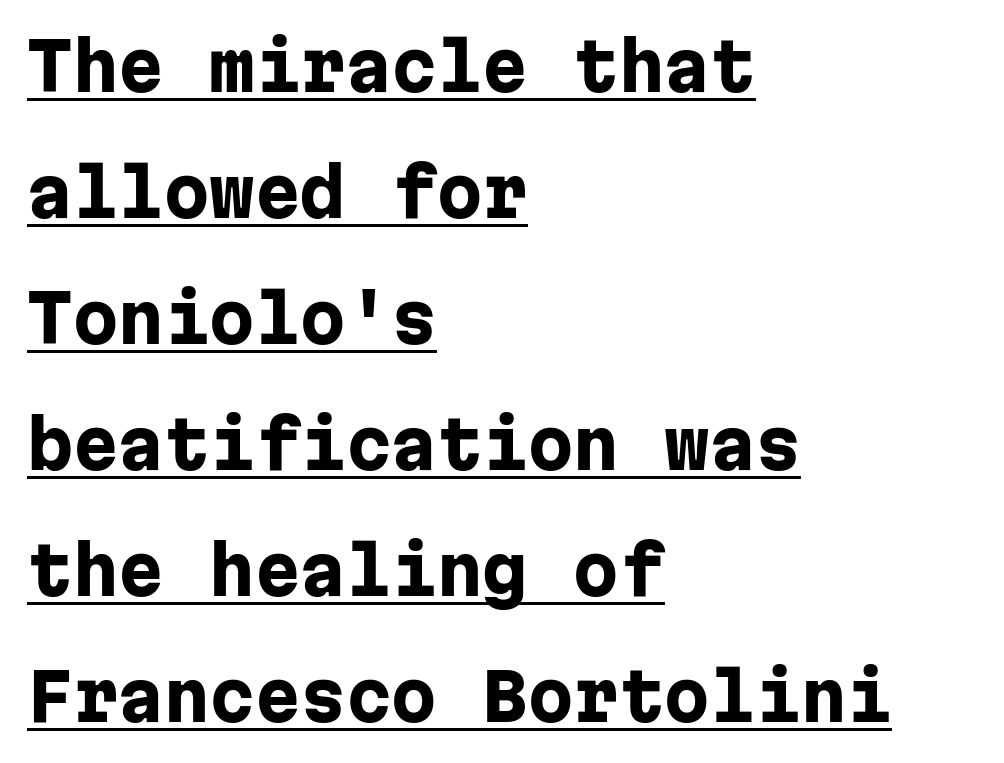
Q: Is the text bold? A: Yes.
Q: Is the text italic (slanted)? A: No, it is upright.
Q: Is the typeface a serif or a sans-serif typeface? A: Sans-serif.
Q: Is the text underlined? A: Yes.
Q: How is the paragraph aligned? A: Left-aligned.
Q: Is the spacing between letters normal or unusually wide? A: Normal.
Q: Is the spacing between lines tight, normal or loose? A: Loose.
Q: Width (condensed, normal, or wide)? A: Normal.
Q: Stroke contrast? A: Low.
Q: x-height? A: Medium.
Q: Monospaced? A: Yes.
